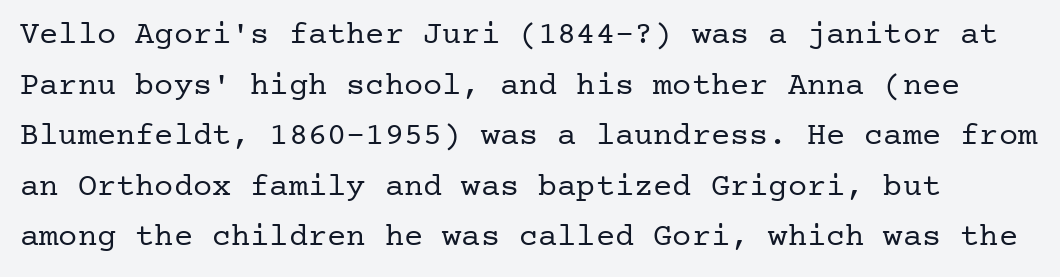
A typesetter would mark this as roman, not italic. Is the letter spacing exaggerated? No — it looks like the ordinary default. The type family on display is of the serif kind. What's the leading like? Ordinary, nothing unusual. A bare baseline throughout the passage. Heft: none added — not bold.
